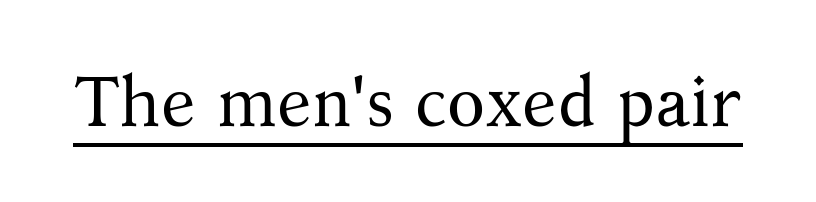
Q: Is the text bold? A: No.
Q: Is the text italic (slanted)? A: No, it is upright.
Q: Is the typeface a serif or a sans-serif typeface? A: Serif.
Q: Is the text underlined? A: Yes.
Q: Is the spacing between letters normal or unusually wide? A: Normal.
Q: Width (condensed, normal, or wide)? A: Normal.
Q: Stroke contrast? A: Medium.
Q: x-height? A: Medium.
Q: Monospaced? A: No.
